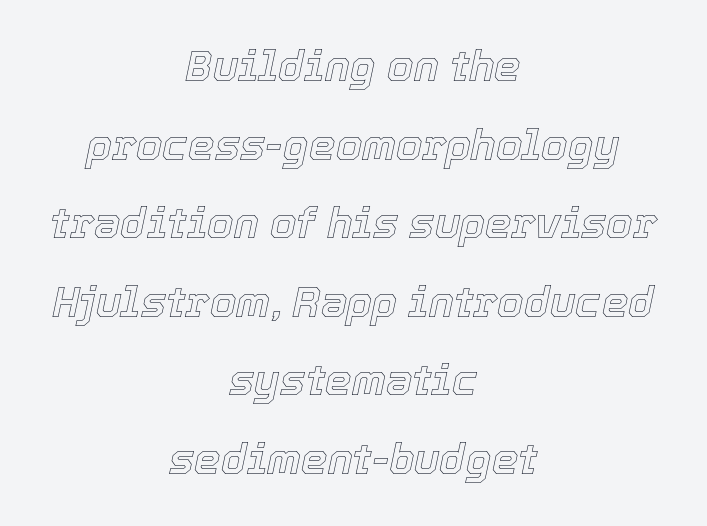
{"italic": "yes", "lean": "right", "slant_degrees": 12, "width": "normal", "x_height": "medium", "monospaced": "no", "underline": "no", "align": "center", "line_spacing_ratio": 1.87, "letter_spacing": "normal", "letter_spacing_em": 0.0, "glyph_px": 42}
